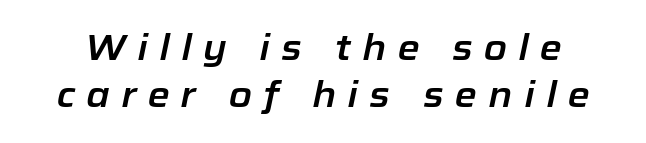
The image shows 36 px text type, italic (leaning right); set normal line spacing (1.31x), unusually wide letter spacing (+0.31 em), not underlined; low stroke contrast and a medium x-height.
